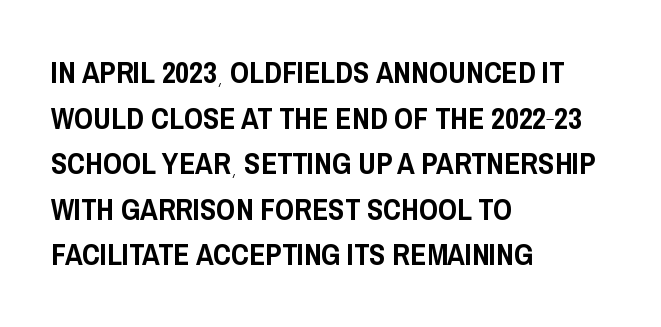
Q: Is the text italic (slanted)? A: No, it is upright.
Q: Is the typeface a serif or a sans-serif typeface? A: Sans-serif.
Q: Is the text underlined? A: No.
Q: How is the paragraph aligned? A: Left-aligned.
Q: Is the spacing between letters normal or unusually wide? A: Normal.
Q: Is the spacing between lines tight, normal or loose? A: Normal.
Q: Width (condensed, normal, or wide)? A: Condensed.
Q: Stroke contrast? A: Low.
Q: x-height? A: Large.
Q: Monospaced? A: No.
